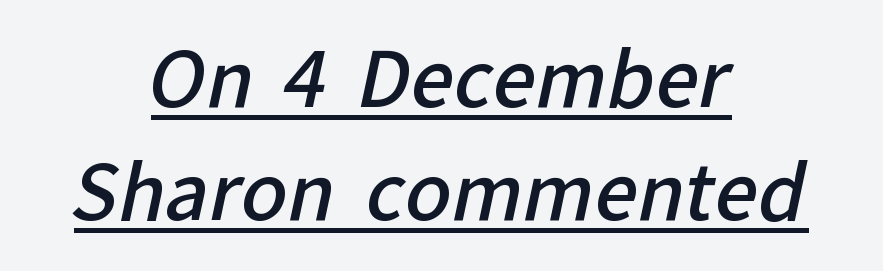
The image shows 76 px semibold sans-serif type; set centered, normal line spacing (1.49x), normal letter spacing, underlined; low stroke contrast and a medium x-height.
